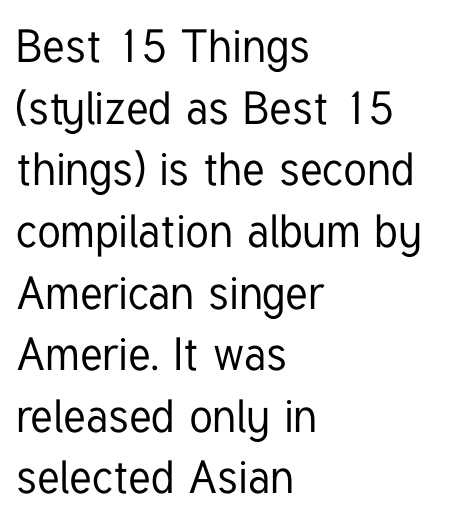
The image shows 46 px condensed sans-serif type, upright; set left-aligned, normal line spacing (1.34x), normal letter spacing, not underlined; low stroke contrast and a medium x-height.
